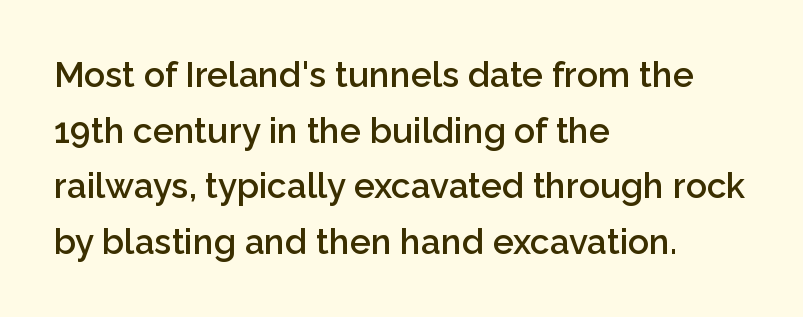
Q: Is the text bold? A: Semi-bold.
Q: Is the text italic (slanted)? A: No, it is upright.
Q: Is the typeface a serif or a sans-serif typeface? A: Sans-serif.
Q: Is the text underlined? A: No.
Q: How is the paragraph aligned? A: Left-aligned.
Q: Is the spacing between letters normal or unusually wide? A: Normal.
Q: Is the spacing between lines tight, normal or loose? A: Normal.
Q: Width (condensed, normal, or wide)? A: Normal.
Q: Stroke contrast? A: Low.
Q: x-height? A: Medium.
Q: Monospaced? A: No.
